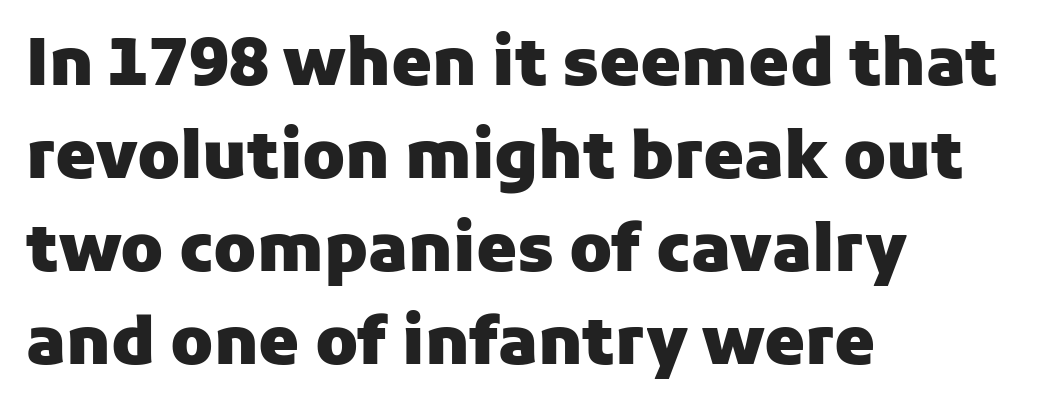
The letters stand upright; this is a roman face. The space beneath each line is pristine and unruled. Note the varied advance widths — an 'i' is clearly narrower than an 'm'. Default kerning and tracking; the words read as compact shapes. Heft: maximum for text — a bold.
